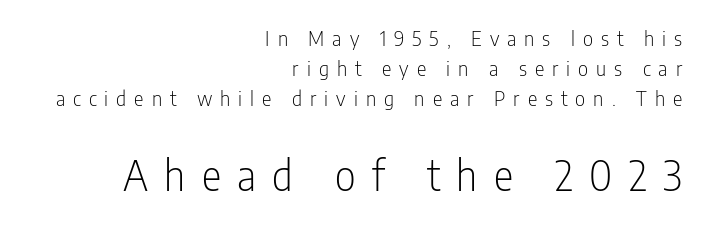
{"serif": "no", "italic": "no", "bold": "no", "weight": "light", "width": "condensed", "stroke_contrast": "low", "x_height": "medium", "monospaced": "no", "underline": "no", "align": "right", "line_spacing": "normal", "line_spacing_ratio": 1.5, "letter_spacing": "wide", "letter_spacing_em": 0.4, "larger_block": "second", "size_ratio": 2.05, "glyph_px": 41}
